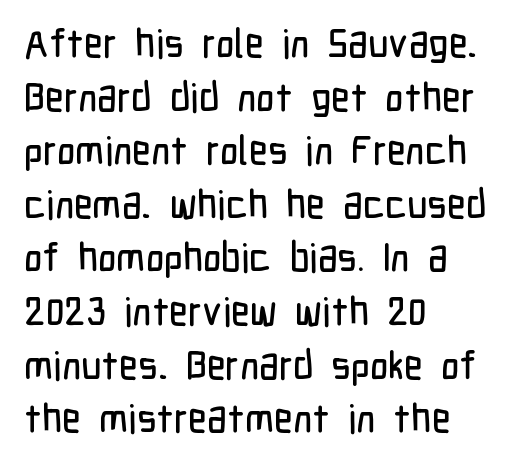
Q: Is the text italic (slanted)? A: No, it is upright.
Q: Is the typeface a serif or a sans-serif typeface? A: Sans-serif.
Q: Is the text underlined? A: No.
Q: How is the paragraph aligned? A: Left-aligned.
Q: Is the spacing between letters normal or unusually wide? A: Normal.
Q: Is the spacing between lines tight, normal or loose? A: Normal.
Q: Width (condensed, normal, or wide)? A: Condensed.
Q: Stroke contrast? A: Low.
Q: x-height? A: Medium.
Q: Monospaced? A: No.
